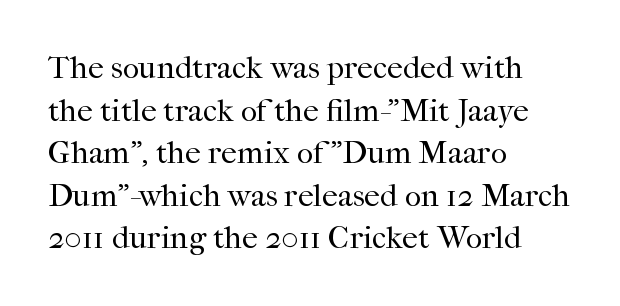
Q: Is the text bold? A: No.
Q: Is the text italic (slanted)? A: No, it is upright.
Q: Is the typeface a serif or a sans-serif typeface? A: Serif.
Q: Is the text underlined? A: No.
Q: How is the paragraph aligned? A: Left-aligned.
Q: Is the spacing between letters normal or unusually wide? A: Normal.
Q: Is the spacing between lines tight, normal or loose? A: Normal.
Q: Width (condensed, normal, or wide)? A: Normal.
Q: Stroke contrast? A: High.
Q: x-height? A: Medium.
Q: Monospaced? A: No.
